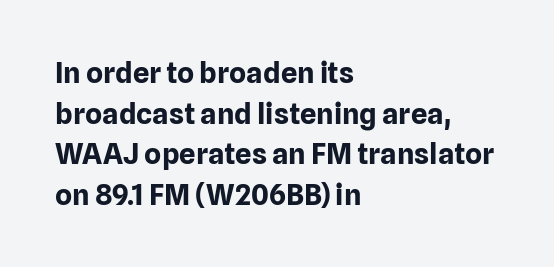
Q: Is the text bold? A: Yes.
Q: Is the text italic (slanted)? A: No, it is upright.
Q: Is the typeface a serif or a sans-serif typeface? A: Sans-serif.
Q: Is the text underlined? A: No.
Q: How is the paragraph aligned? A: Left-aligned.
Q: Is the spacing between letters normal or unusually wide? A: Normal.
Q: Is the spacing between lines tight, normal or loose? A: Normal.
Q: Width (condensed, normal, or wide)? A: Normal.
Q: Stroke contrast? A: Low.
Q: x-height? A: Medium.
Q: Monospaced? A: No.
